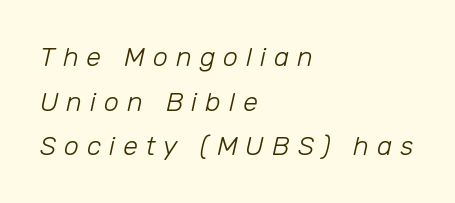
{"italic": "yes", "lean": "right", "slant_degrees": 12, "bold": "no", "underline": "no", "align": "left", "line_spacing": "normal", "line_spacing_ratio": 1.65, "letter_spacing": "wide", "letter_spacing_em": 0.29, "glyph_px": 27}
